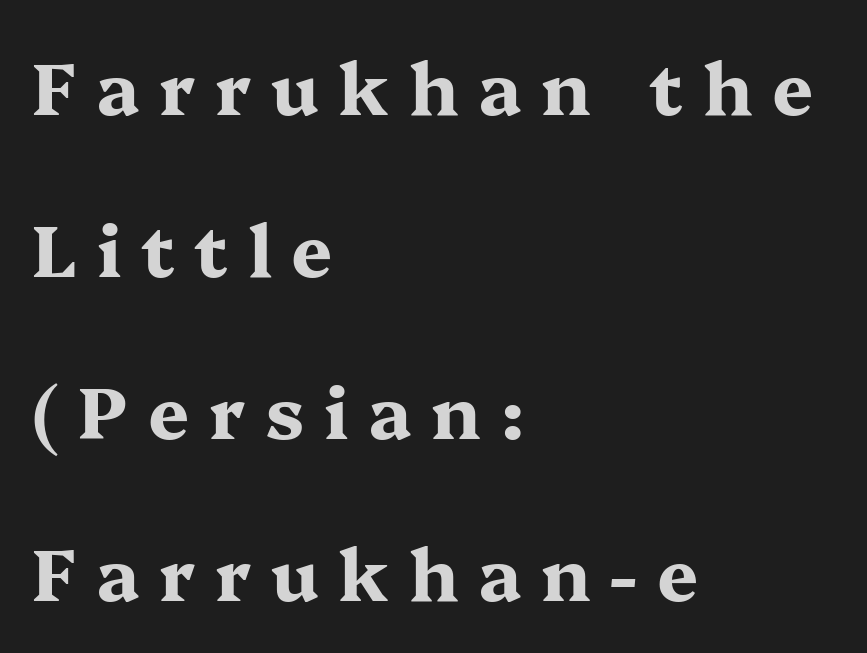
Q: Is the text bold? A: Yes.
Q: Is the text italic (slanted)? A: No, it is upright.
Q: Is the typeface a serif or a sans-serif typeface? A: Serif.
Q: Is the text underlined? A: No.
Q: How is the paragraph aligned? A: Left-aligned.
Q: Is the spacing between letters normal or unusually wide? A: Unusually wide.
Q: Is the spacing between lines tight, normal or loose? A: Loose.
Q: Width (condensed, normal, or wide)? A: Wide.
Q: Stroke contrast? A: Medium.
Q: x-height? A: Medium.
Q: Monospaced? A: No.
